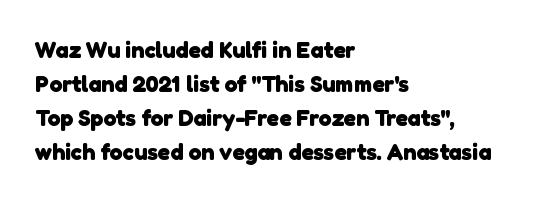
Normally led — the rows are evenly, conventionally spaced. In CSS terms this would be text-align: left. The passage shown is not underscored anywhere. The rendering keeps characters at their native spacing. The rendering uses a bold face; every stroke is thick and dark.
